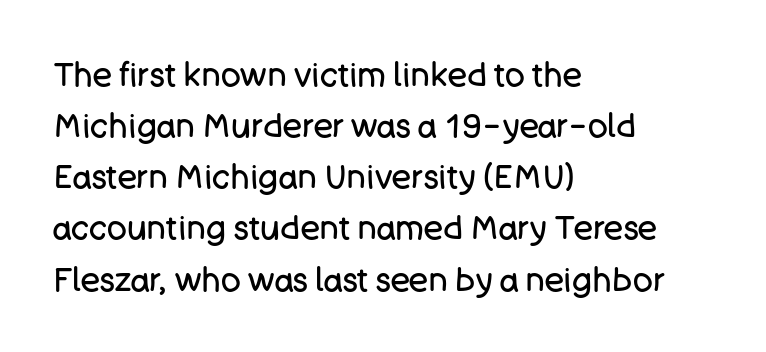
Q: Is the text bold? A: No.
Q: Is the text italic (slanted)? A: No, it is upright.
Q: Is the typeface a serif or a sans-serif typeface? A: Sans-serif.
Q: Is the text underlined? A: No.
Q: How is the paragraph aligned? A: Left-aligned.
Q: Is the spacing between letters normal or unusually wide? A: Normal.
Q: Is the spacing between lines tight, normal or loose? A: Normal.
Q: Width (condensed, normal, or wide)? A: Normal.
Q: Stroke contrast? A: Low.
Q: x-height? A: Large.
Q: Monospaced? A: No.
